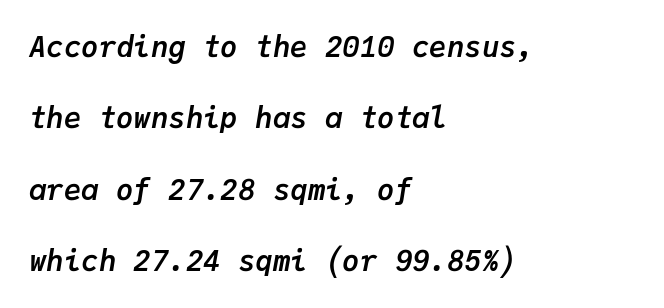
The typesetting leans heavy: a genuine bold. A student would call this left alignment; a typographer would say flush left, rag right. The rendering keeps characters at their native spacing. Clear beneath every line of the passage. The whole block is typeset with a tilt. A typesetter would call this monospace, since all characters share one set width.
